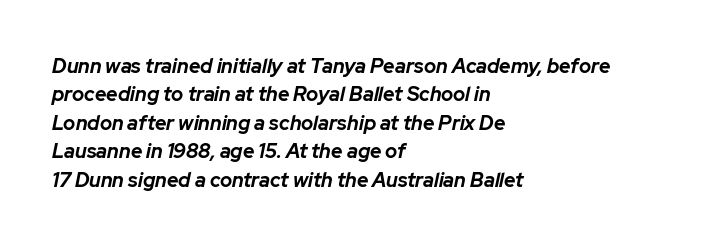
Q: Is the text bold? A: Yes.
Q: Is the text italic (slanted)? A: Yes, it leans right by about 12 degrees.
Q: Is the text underlined? A: No.
Q: How is the paragraph aligned? A: Left-aligned.
Q: Is the spacing between letters normal or unusually wide? A: Normal.
Q: Is the spacing between lines tight, normal or loose? A: Normal.
